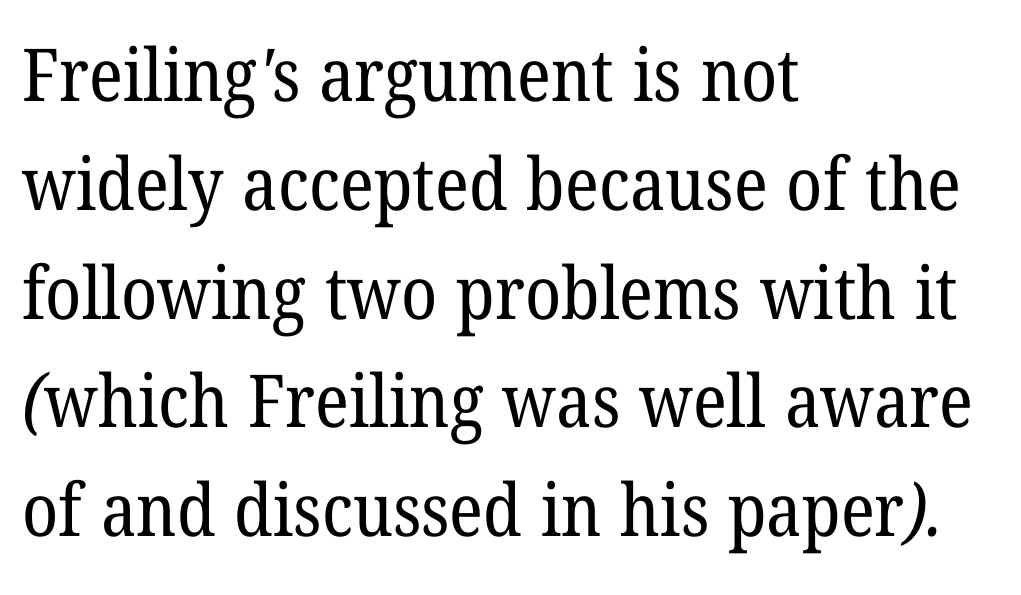
{"serif": "yes", "bold": "no", "weight": "regular", "width": "normal", "stroke_contrast": "low", "x_height": "medium", "monospaced": "no", "underline": "no", "align": "left", "line_spacing": "normal", "line_spacing_ratio": 1.49, "letter_spacing": "normal", "letter_spacing_em": 0.0, "glyph_px": 73}
